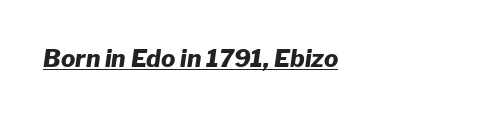
When letters slant like this, we call the style italic. In terms of weight, the rendering is a true, heavy bold. Every word sits above its own underline. The line texture is even and compact thanks to regular tracking.
